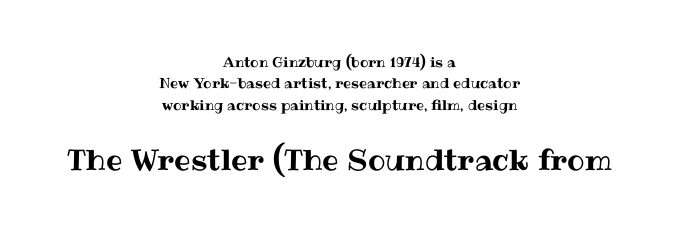
The leading is moderate, giving the passage an even texture. Here the designer chose a conventional face with non-uniform glyph widths. Horizontal alignment here is central, giving a formal, balanced look. The string is rendered with underlining switched off.
